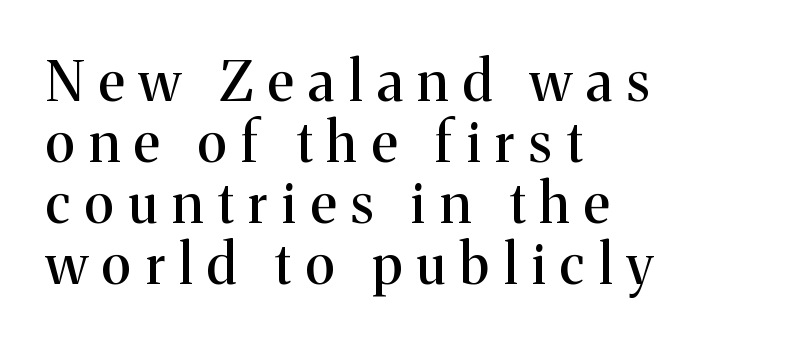
Q: Is the text italic (slanted)? A: No, it is upright.
Q: Is the typeface a serif or a sans-serif typeface? A: Serif.
Q: Is the text underlined? A: No.
Q: How is the paragraph aligned? A: Left-aligned.
Q: Is the spacing between letters normal or unusually wide? A: Unusually wide.
Q: Is the spacing between lines tight, normal or loose? A: Tight.
Q: Width (condensed, normal, or wide)? A: Normal.
Q: Stroke contrast? A: Medium.
Q: x-height? A: Medium.
Q: Monospaced? A: No.
